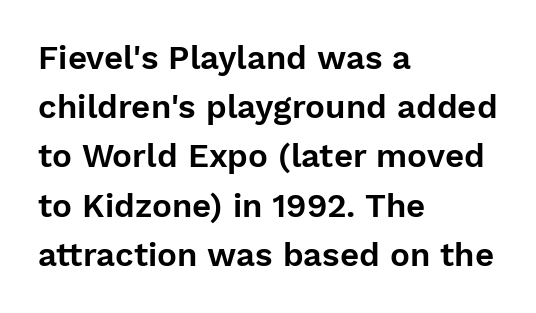
Q: Is the text italic (slanted)? A: No, it is upright.
Q: Is the typeface a serif or a sans-serif typeface? A: Sans-serif.
Q: Is the text underlined? A: No.
Q: How is the paragraph aligned? A: Left-aligned.
Q: Is the spacing between letters normal or unusually wide? A: Normal.
Q: Is the spacing between lines tight, normal or loose? A: Normal.
Q: Width (condensed, normal, or wide)? A: Normal.
Q: Stroke contrast? A: Low.
Q: x-height? A: Medium.
Q: Monospaced? A: No.
